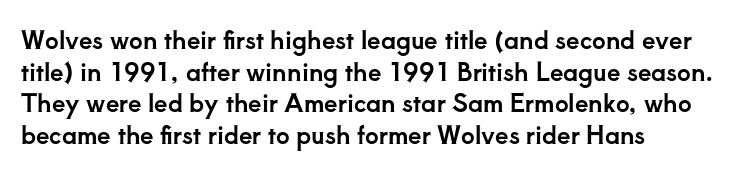
Has an underline been added? It has not. Nobody touched the tracking dial on this one. Posture: upright roman. The designer left line spacing at the default.
